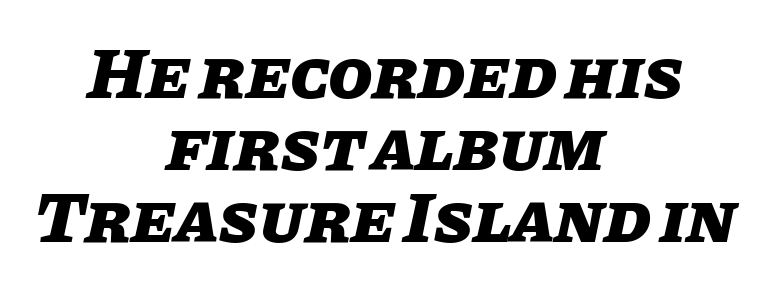
The image shows 72 px heavy type, italic (leaning right); set centered, tight line spacing (1.0x), normal letter spacing, not underlined; low stroke contrast and a large x-height.
